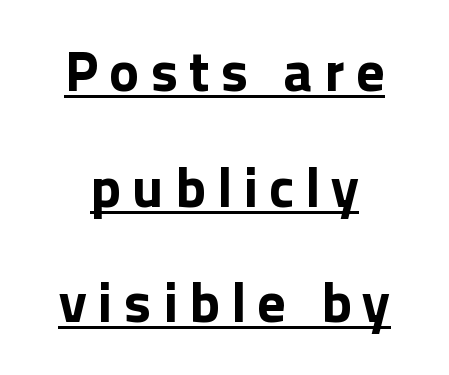
The text was rendered using a sans face with plain stroke endings. In terms of weight, the rendering is a true, heavy bold. Character widths vary here, with narrow letters taking less room than wide ones. Descenders here cross a horizontal rule under the line. The lines are spread far apart with generous leading. Italic: no, the glyphs are upright roman.
